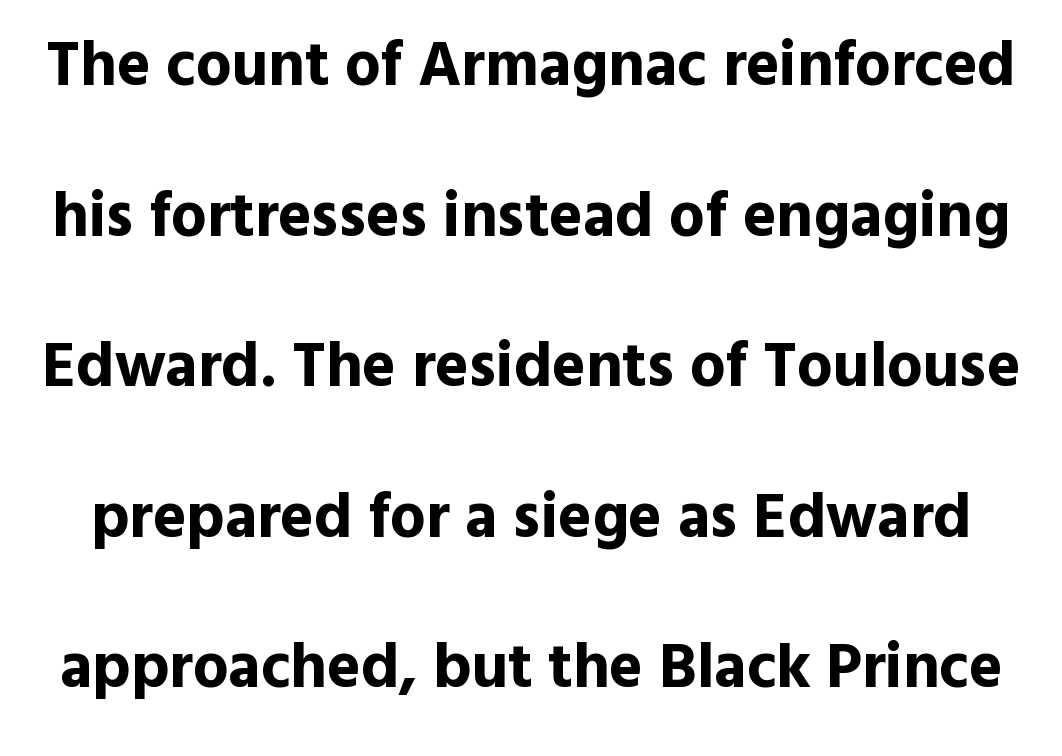
This rendering features lettering with no underline. How heavy is the stroke? Heavy — this is a bold. Each letter keeps its own natural width here, so spacing adapts to shape. Tracking here is standard; glyphs follow each other at the usual distance. The vertical gap from one line to the next is large.
